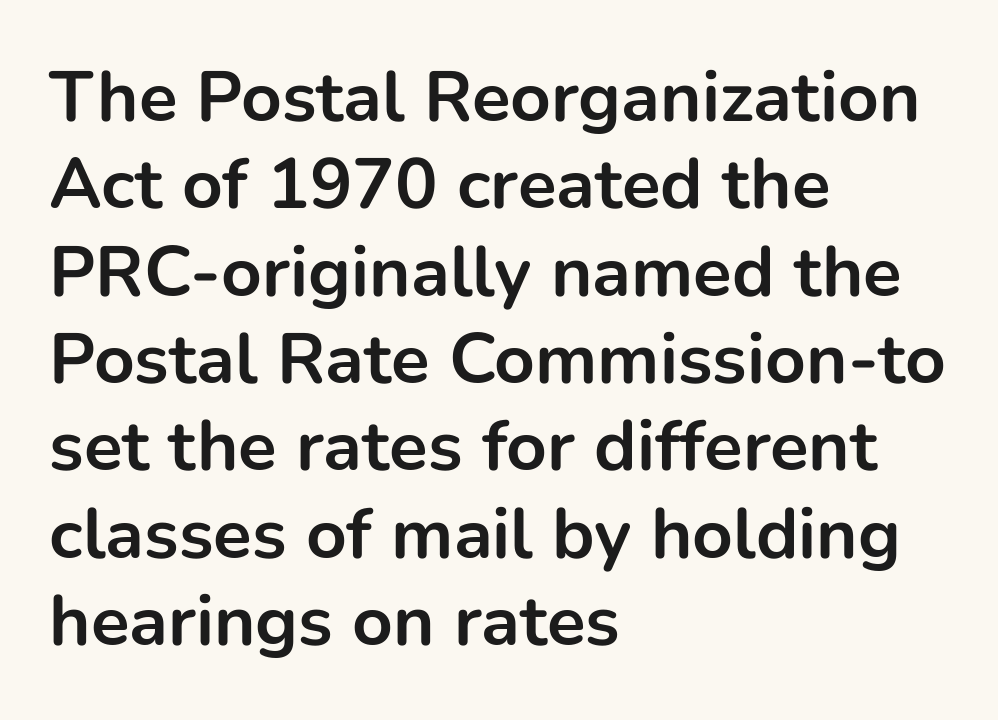
Q: Is the text bold? A: Yes.
Q: Is the text italic (slanted)? A: No, it is upright.
Q: Is the typeface a serif or a sans-serif typeface? A: Sans-serif.
Q: Is the text underlined? A: No.
Q: How is the paragraph aligned? A: Left-aligned.
Q: Is the spacing between letters normal or unusually wide? A: Normal.
Q: Width (condensed, normal, or wide)? A: Normal.
Q: Stroke contrast? A: Low.
Q: x-height? A: Medium.
Q: Monospaced? A: No.
